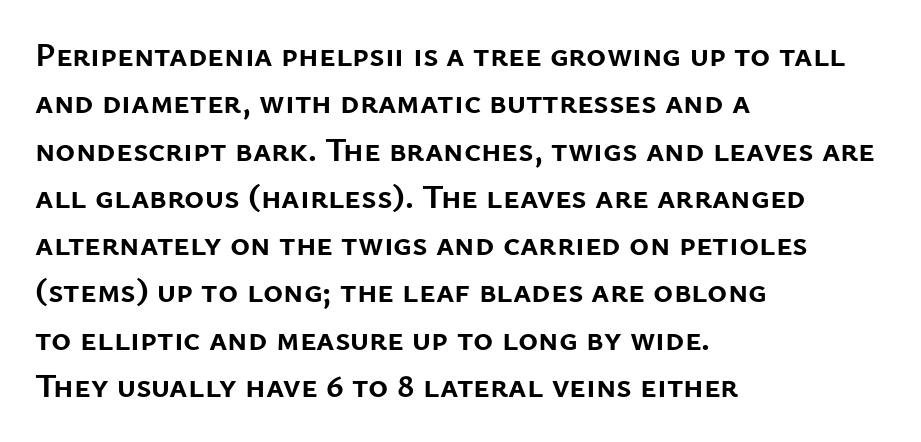
{"serif": "no", "italic": "no", "bold": "yes", "weight": "semibold", "width": "normal", "stroke_contrast": "low", "x_height": "medium", "monospaced": "no", "underline": "no", "align": "left", "line_spacing": "normal", "line_spacing_ratio": 1.39, "letter_spacing": "normal", "letter_spacing_em": 0.0, "glyph_px": 34}
